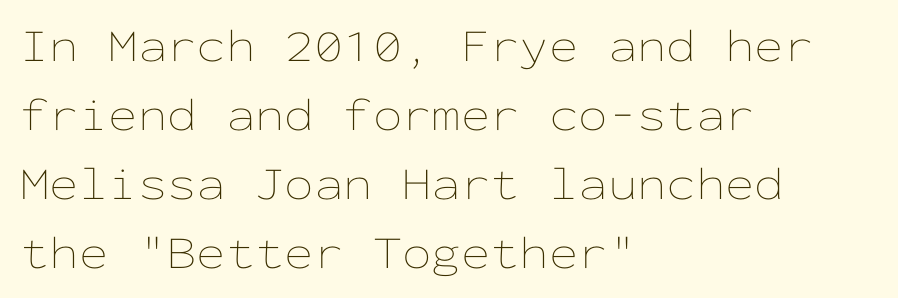
{"italic": "no", "bold": "no", "weight": "thin", "width": "wide", "stroke_contrast": "low", "x_height": "medium", "monospaced": "yes", "underline": "no", "align": "left", "line_spacing": "normal", "line_spacing_ratio": 1.47, "letter_spacing": "normal", "letter_spacing_em": 0.0, "glyph_px": 47}
